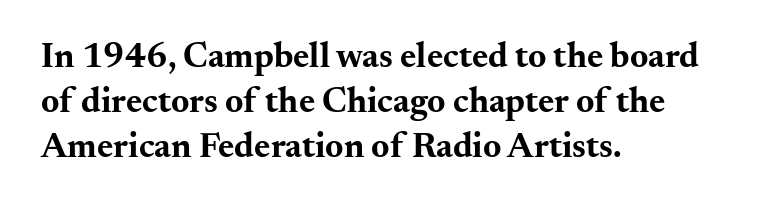
{"serif": "yes", "italic": "no", "bold": "yes", "weight": "bold", "width": "wide", "stroke_contrast": "medium", "x_height": "small", "monospaced": "no", "underline": "no", "align": "left", "line_spacing": "normal", "line_spacing_ratio": 1.29, "letter_spacing": "normal", "letter_spacing_em": 0.0, "glyph_px": 35}
